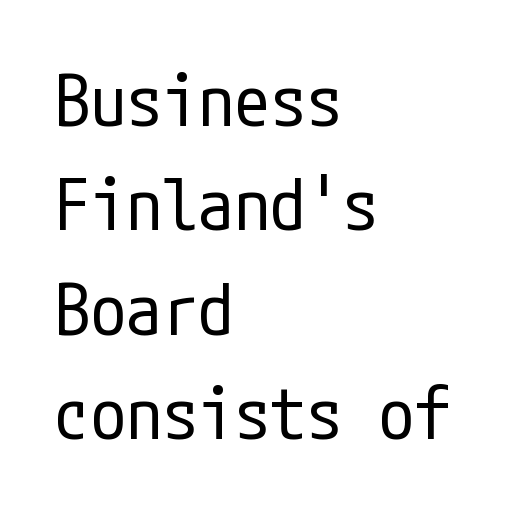
The image shows 72 px regular-weight, condensed sans-serif type, upright; set left-aligned, normal line spacing (1.45x), normal letter spacing, not underlined; low stroke contrast and a medium x-height.
